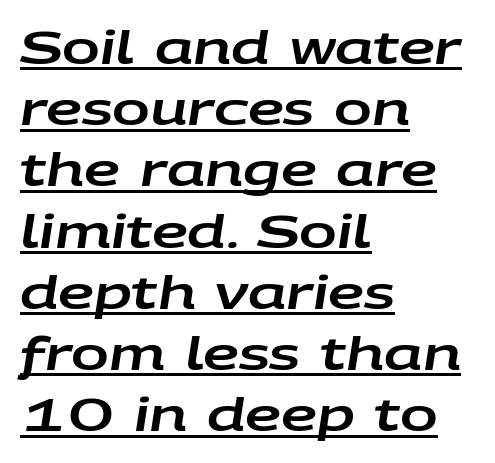
The specimen reads as italic at a glance. The vertical gap from one line to the next is medium. These characters rest on top of a visible drawn line. Where is the straight margin? On the left. Inter-character spacing is left at the font's built-in metrics. Looks like regular typesetting: each glyph gets only the width it needs.
